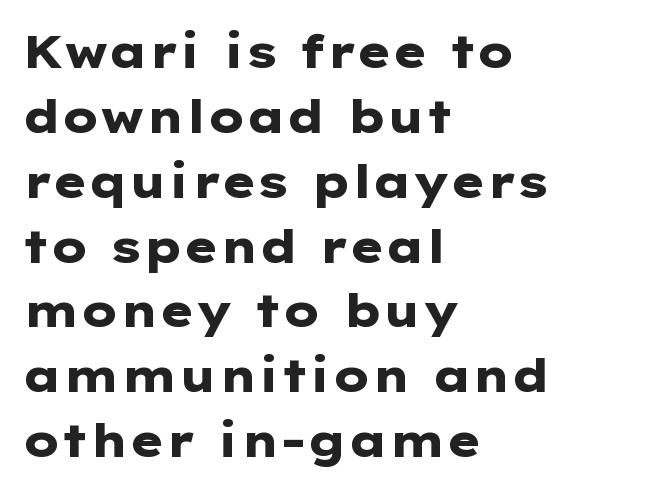
This block has exactly the height ordinary leading produces. The passage shown is typed in a proportional face where columns would drift. The compositor pushed each line to the left boundary. Plain, unruled lines of type. The letterforms sit shoulder to shoulder at normal distance. The letters are bold, with thick, heavy strokes.
